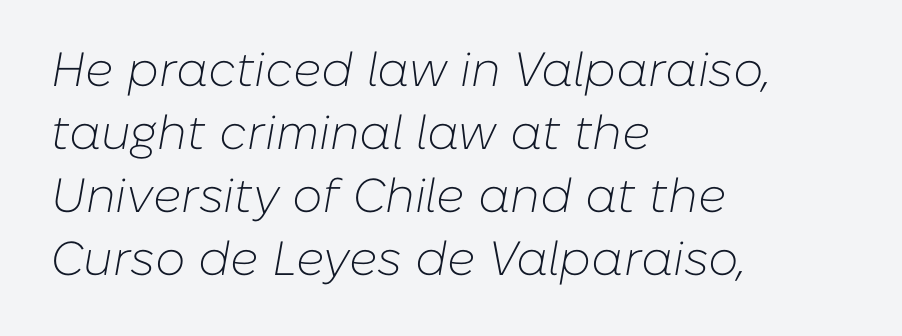
Q: Is the text bold? A: No.
Q: Is the text italic (slanted)? A: Yes, it leans right by about 10 degrees.
Q: Is the text underlined? A: No.
Q: How is the paragraph aligned? A: Left-aligned.
Q: Is the spacing between letters normal or unusually wide? A: Normal.
Q: Is the spacing between lines tight, normal or loose? A: Normal.
Q: Width (condensed, normal, or wide)? A: Normal.
Q: Stroke contrast? A: Low.
Q: x-height? A: Medium.
Q: Monospaced? A: No.
